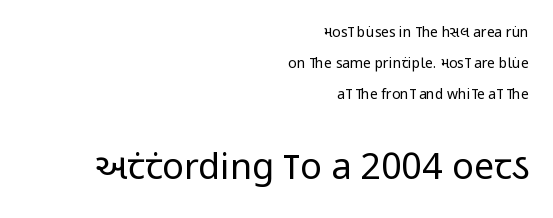
The image shows 36 px regular-weight, condensed sans-serif type, upright; set right-aligned, loose line spacing (2.21x), normal letter spacing, not underlined; the second (bottom) block is 2.57x larger; low stroke contrast and a large x-height.
